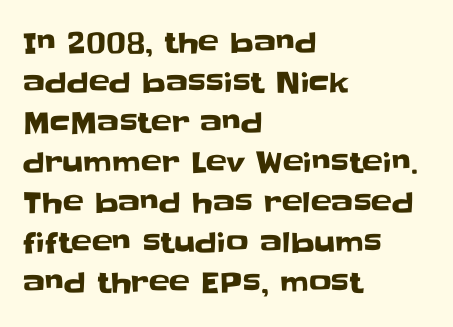
Rule under the text: the space is simply empty. All the whitespace from short lines collects on the right. The tracking reads as untouched default to a designer's eye. This is roman type, the default non-slanted kind. Here the designer chose a conventional face with non-uniform glyph widths.
